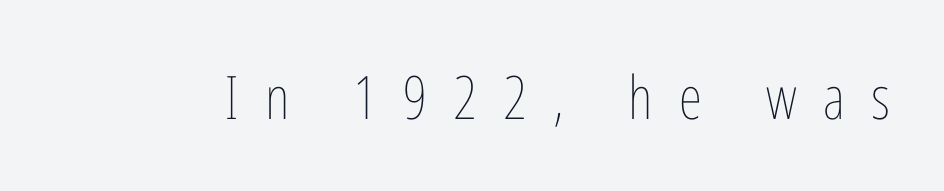
The type sits square on the baseline with zero lean. Each row of text sits above clean, open space. You could only call the tracking loose — the letters float apart. These lines are rendered in a variable-pitch font.
